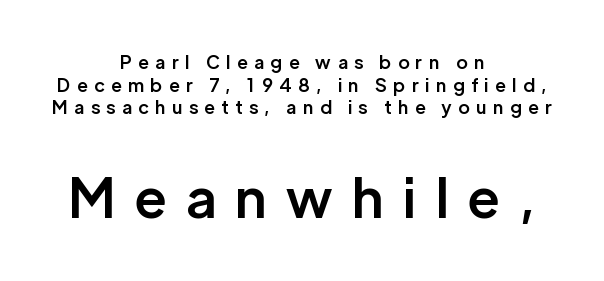
{"serif": "no", "italic": "no", "bold": "semi", "weight": "semibold", "width": "normal", "stroke_contrast": "low", "x_height": "medium", "monospaced": "no", "underline": "no", "align": "center", "line_spacing": "normal", "line_spacing_ratio": 1.26, "letter_spacing": "wide", "letter_spacing_em": 0.37, "larger_block": "second", "size_ratio": 3.0, "glyph_px": 54}
